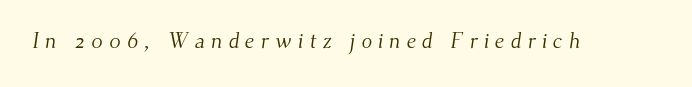
The letters look calm and open, with moderate or lighter stems. Clear beneath every line of the passage. The face used here is rendered with a markedly widened letterfit.
